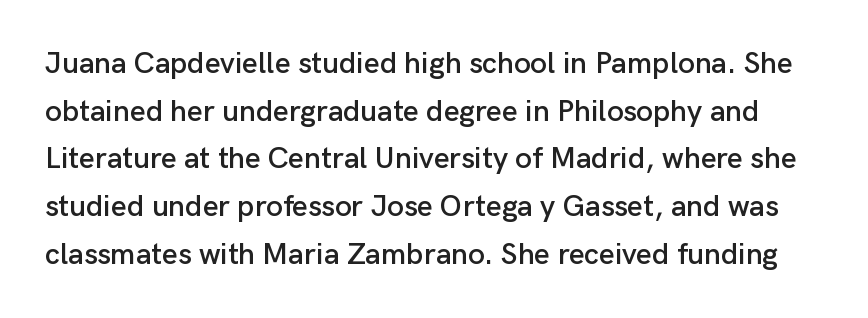
The image shows 30 px sans-serif type, upright; set normal line spacing (1.59x), normal letter spacing, not underlined; low stroke contrast and a medium x-height.
